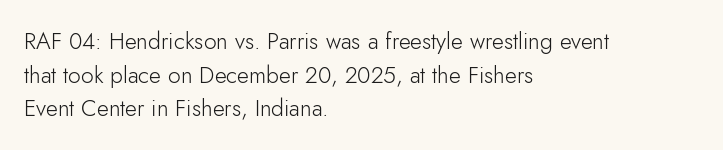
Q: Is the text bold? A: No.
Q: Is the text italic (slanted)? A: No, it is upright.
Q: Is the text underlined? A: No.
Q: How is the paragraph aligned? A: Left-aligned.
Q: Is the spacing between letters normal or unusually wide? A: Normal.
Q: Is the spacing between lines tight, normal or loose? A: Normal.
